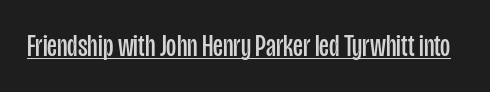
Q: Is the text bold? A: No.
Q: Is the text italic (slanted)? A: No, it is upright.
Q: Is the typeface a serif or a sans-serif typeface? A: Sans-serif.
Q: Is the text underlined? A: Yes.
Q: Is the spacing between letters normal or unusually wide? A: Normal.
Q: Width (condensed, normal, or wide)? A: Condensed.
Q: Stroke contrast? A: Low.
Q: x-height? A: Large.
Q: Monospaced? A: No.
